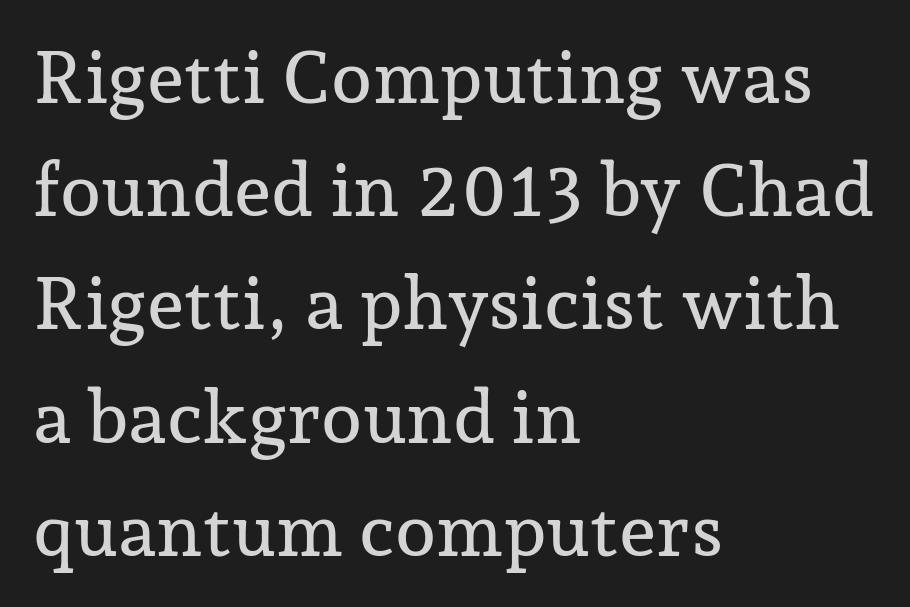
{"serif": "yes", "italic": "no", "width": "normal", "stroke_contrast": "low", "x_height": "medium", "monospaced": "no", "underline": "no", "align": "left", "line_spacing": "normal", "line_spacing_ratio": 1.53, "letter_spacing": "normal", "letter_spacing_em": 0.0, "glyph_px": 74}
